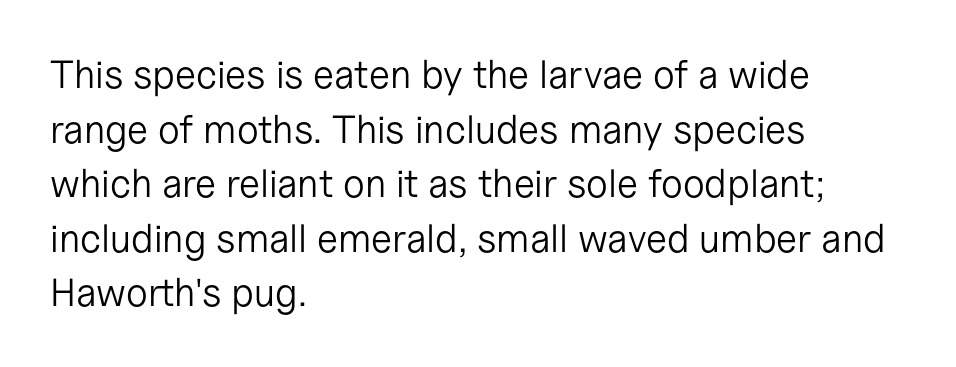
The image shows 39 px light sans-serif type, upright; set left-aligned, normal line spacing (1.4x), normal letter spacing, not underlined; low stroke contrast and a medium x-height.
